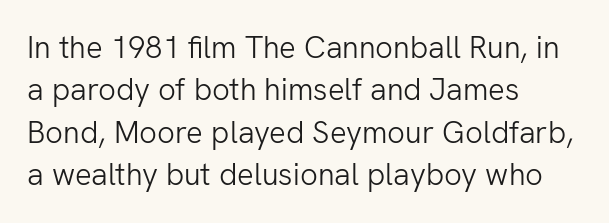
The image shows 31 px light sans-serif type, upright; set left-aligned, normal line spacing (1.37x), normal letter spacing, not underlined; low stroke contrast and a medium x-height.
